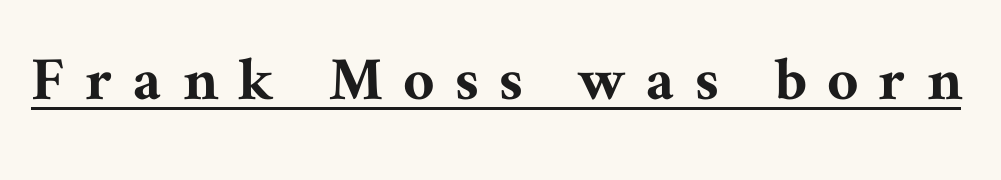
{"serif": "yes", "italic": "no", "width": "normal", "stroke_contrast": "medium", "x_height": "medium", "monospaced": "no", "underline": "yes", "letter_spacing": "wide", "letter_spacing_em": 0.32, "glyph_px": 68}
